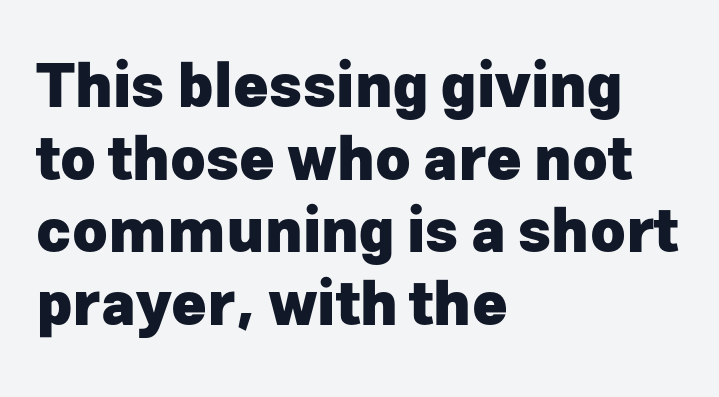
{"serif": "no", "italic": "no", "bold": "yes", "weight": "heavy", "width": "normal", "stroke_contrast": "low", "x_height": "medium", "monospaced": "no", "underline": "no", "align": "left", "line_spacing_ratio": 1.21, "letter_spacing": "normal", "letter_spacing_em": 0.0, "glyph_px": 60}
